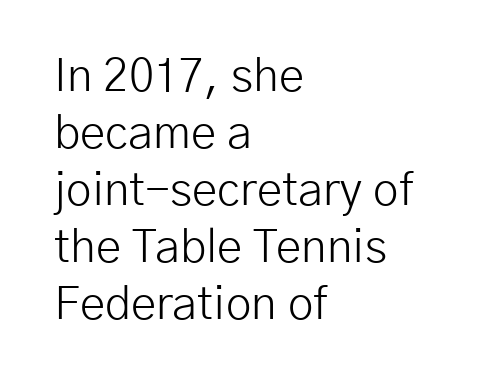
Q: Is the text bold? A: No.
Q: Is the text italic (slanted)? A: No, it is upright.
Q: Is the typeface a serif or a sans-serif typeface? A: Sans-serif.
Q: Is the text underlined? A: No.
Q: How is the paragraph aligned? A: Left-aligned.
Q: Is the spacing between letters normal or unusually wide? A: Normal.
Q: Width (condensed, normal, or wide)? A: Normal.
Q: Stroke contrast? A: Low.
Q: x-height? A: Medium.
Q: Monospaced? A: No.
